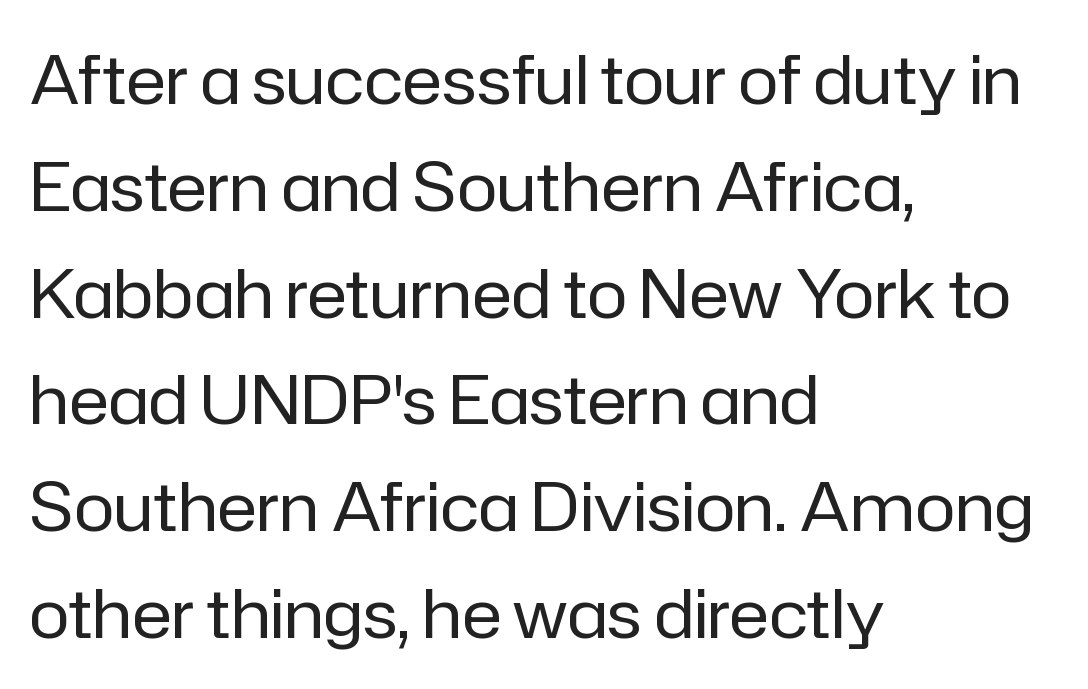
The image shows 68 px regular-weight sans-serif type, upright; set left-aligned, normal line spacing (1.57x), normal letter spacing, not underlined; low stroke contrast and a medium x-height.
